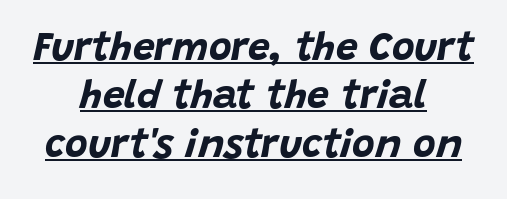
Q: Is the text bold? A: Yes.
Q: Is the text italic (slanted)? A: Yes, it leans right by about 15 degrees.
Q: Is the text underlined? A: Yes.
Q: How is the paragraph aligned? A: Centered.
Q: Is the spacing between letters normal or unusually wide? A: Normal.
Q: Width (condensed, normal, or wide)? A: Normal.
Q: Stroke contrast? A: Low.
Q: x-height? A: Large.
Q: Monospaced? A: No.
